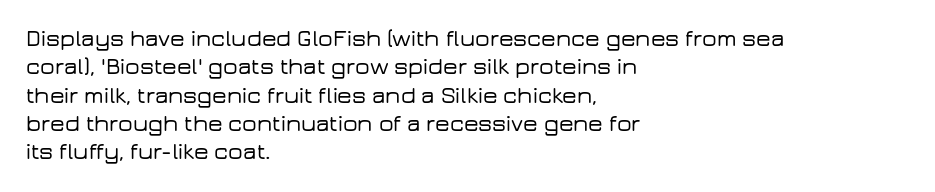
{"italic": "no", "underline": "no", "align": "left", "line_spacing_ratio": 1.23, "letter_spacing": "normal", "letter_spacing_em": 0.0, "glyph_px": 23}
